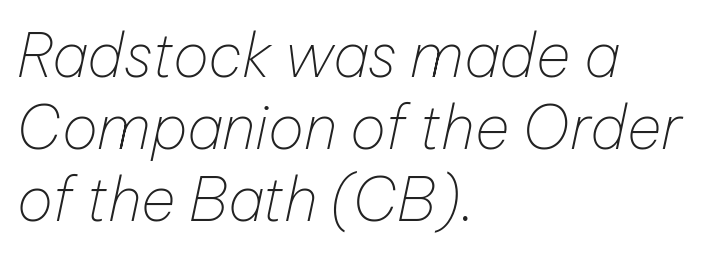
{"italic": "yes", "lean": "right", "slant_degrees": 12, "bold": "no", "weight": "thin", "width": "normal", "stroke_contrast": "low", "x_height": "medium", "monospaced": "no", "underline": "no", "align": "left", "line_spacing_ratio": 1.2, "letter_spacing": "normal", "letter_spacing_em": 0.0, "glyph_px": 60}
